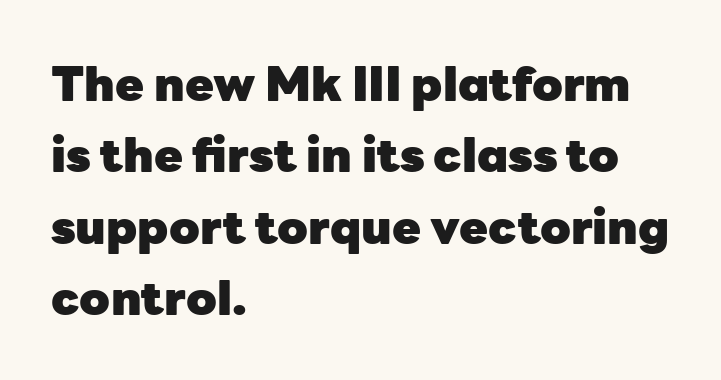
In CSS terms this would be text-align: left. Typographically, this falls in the sans-serif category. The rows are spaced the way most documents space them. No extra tracking has been applied to these lines. Only glyphs here, with clear space below each row. The typesetting leans heavy: a genuine bold.
